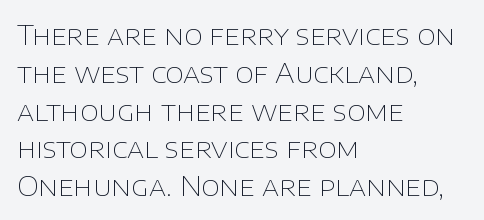
Q: Is the text bold? A: No.
Q: Is the text italic (slanted)? A: No, it is upright.
Q: Is the text underlined? A: No.
Q: How is the paragraph aligned? A: Left-aligned.
Q: Is the spacing between letters normal or unusually wide? A: Normal.
Q: Is the spacing between lines tight, normal or loose? A: Normal.
